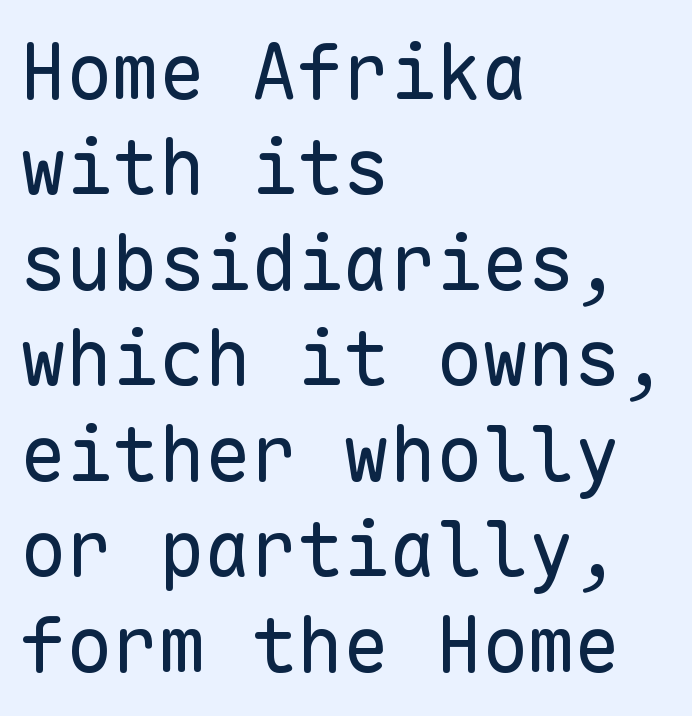
{"serif": "no", "italic": "no", "bold": "no", "weight": "regular", "width": "normal", "stroke_contrast": "low", "x_height": "medium", "monospaced": "yes", "underline": "no", "align": "left", "line_spacing_ratio": 1.24, "letter_spacing": "normal", "letter_spacing_em": 0.0, "glyph_px": 77}
